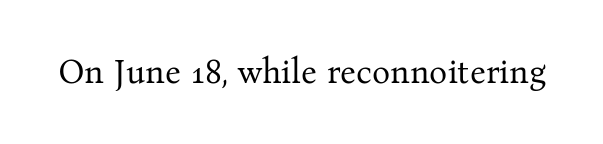
The image shows 34 px regular-weight serif type, upright; set normal letter spacing, not underlined; medium stroke contrast and a medium x-height.
